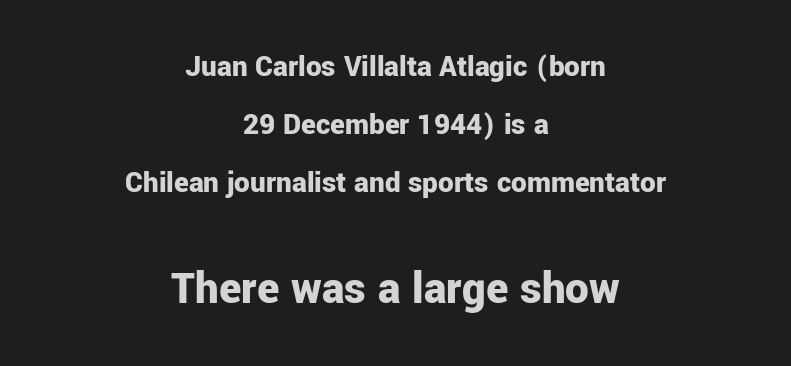
The designer went with a sans here, leaving each stem footless. The whitespace from short lines is split evenly between both sides. Thick stems and heavy bowls — unmistakably bold. The horizontal fit of the characters is conventional and even. Between these two stacked blocks, the lower one wins on size. Note the varied advance widths — an 'i' is clearly narrower than an 'm'.
